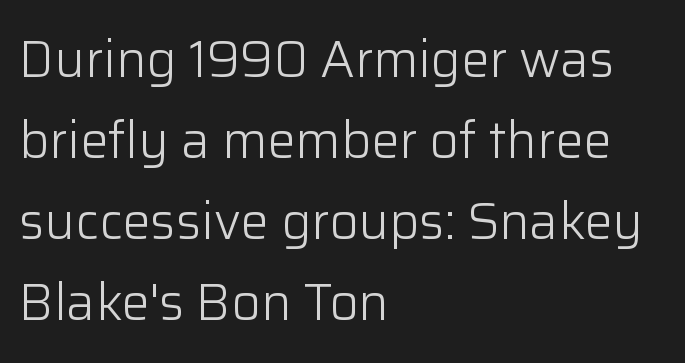
{"serif": "no", "italic": "no", "bold": "no", "weight": "light", "width": "normal", "stroke_contrast": "low", "x_height": "medium", "monospaced": "no", "underline": "no", "align": "left", "line_spacing": "normal", "line_spacing_ratio": 1.59, "letter_spacing": "normal", "letter_spacing_em": 0.0, "glyph_px": 51}
